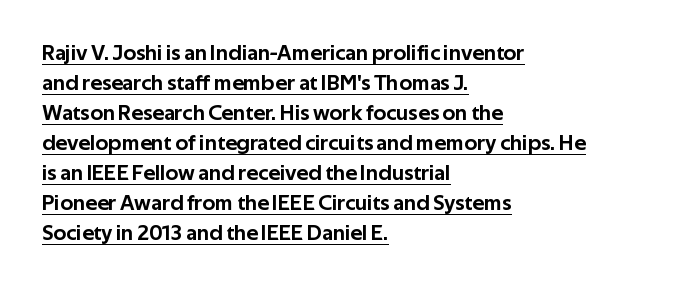
The image shows 22 px text type, upright; set left-aligned, normal line spacing (1.36x), normal letter spacing, underlined.
